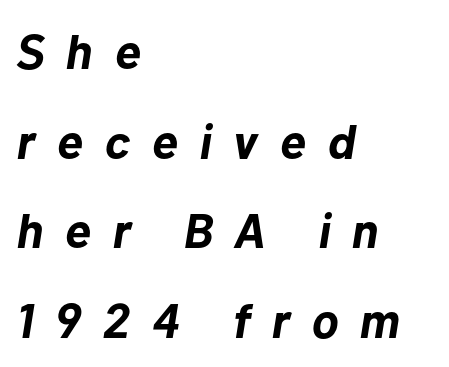
Does the copy run flush right? No — it runs flush left. Spacing verdict: proportional, widths tailored to each character. Slanted lettering throughout. Heavy, bold letterforms. The letters are spread apart with noticeably loose tracking. Descenders hang freely into open space.
